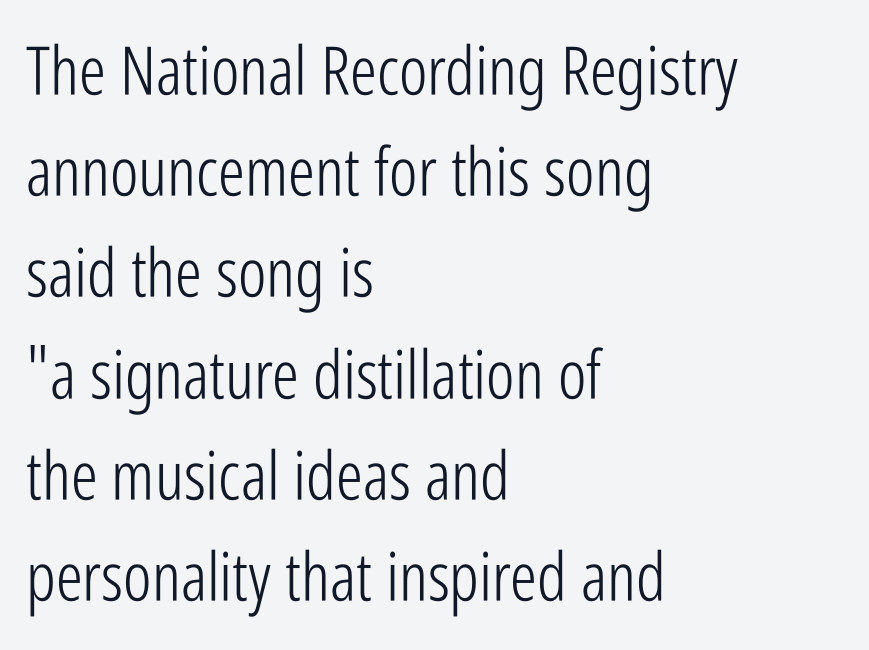
Character widths vary here, with narrow letters taking less room than wide ones. Line spacing here is normal. The typography opts for an upright posture over an oblique one. This rendering uses left alignment, leaving the right contour irregular.
